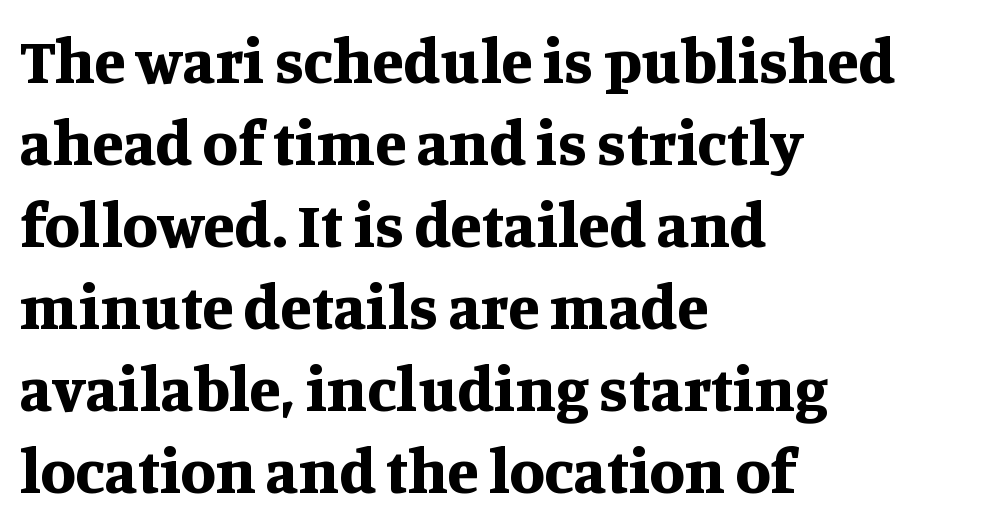
The type sits square on the baseline with zero lean. Underlining? Definitely not there. These lines are rendered in a variable-pitch font. The line-height multiplier appears to be the usual default. These lines keep a tight, regular rhythm from letter to letter.
